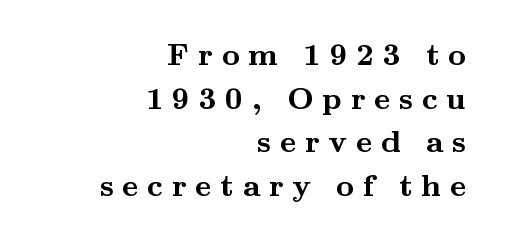
Reading down the block, your eye finds every line finishing at a fixed right position. Any mark beneath the type? The region is blank. Honestly, the letter spacing is so wide it's the main thing you notice. Is there much room between lines? A standard amount, neither cramped nor airy.
